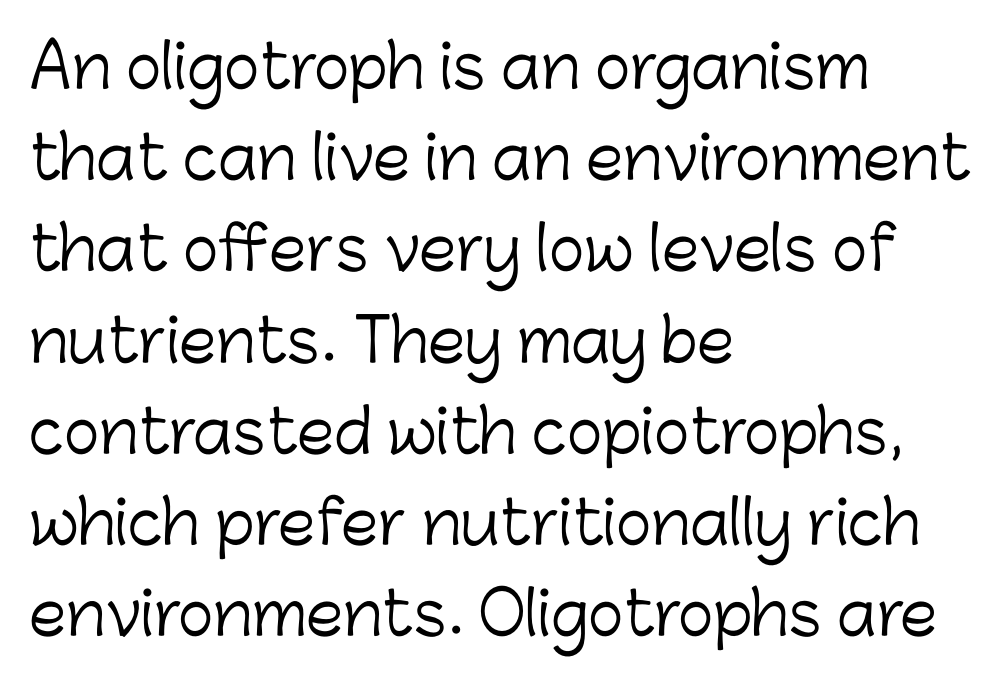
{"serif": "no", "italic": "no", "bold": "no", "weight": "light", "width": "normal", "stroke_contrast": "low", "x_height": "medium", "monospaced": "no", "underline": "no", "align": "left", "line_spacing": "normal", "line_spacing_ratio": 1.52, "letter_spacing": "normal", "letter_spacing_em": 0.0, "glyph_px": 60}
